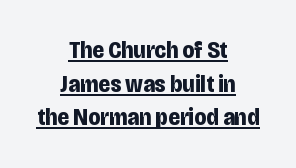
The letters are bold, with thick, heavy strokes. The tracking reads as untouched default to a designer's eye. Posture: straight, roman, zero tilt. Leading: standard. Each line is balanced around a shared central axis. Honestly, the underline is the first thing you notice here.
